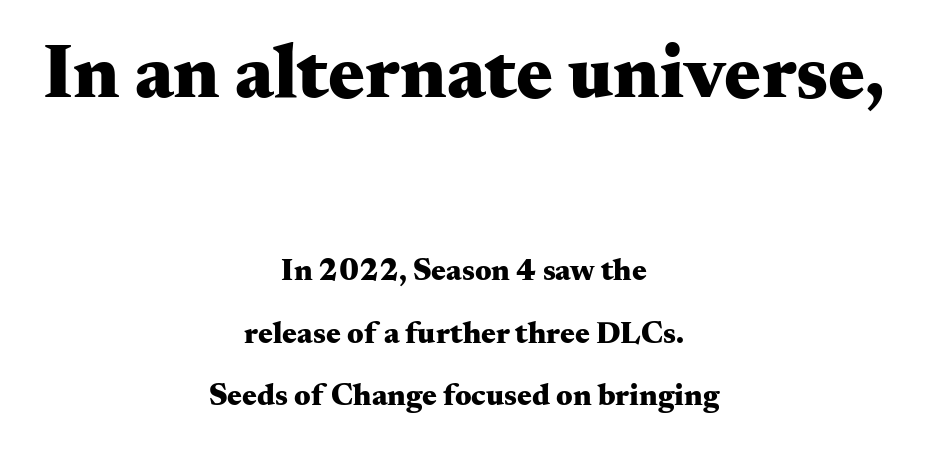
Summary of vertical rhythm: relaxed, with wide interline spacing. Alignment: centered. You get the large type first, then a drop to smaller type. The letters advance in unequal steps, a hallmark of proportional type. A typesetter would mark this as roman, not italic.
